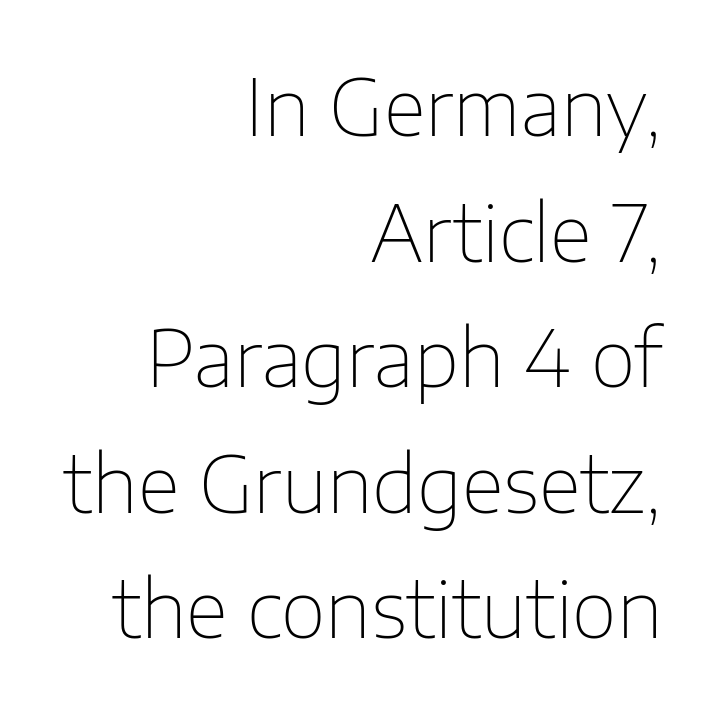
The letters stand straight up with perfectly vertical stems. You could not count columns in this text — the font is proportionally spaced. These glyphs show unthickened strokes, regular width or finer. Check the space under the baseline: it is left empty. Rows of type keep a routine distance in the vertical direction. Short and long lines alike share a common ending point at right.
